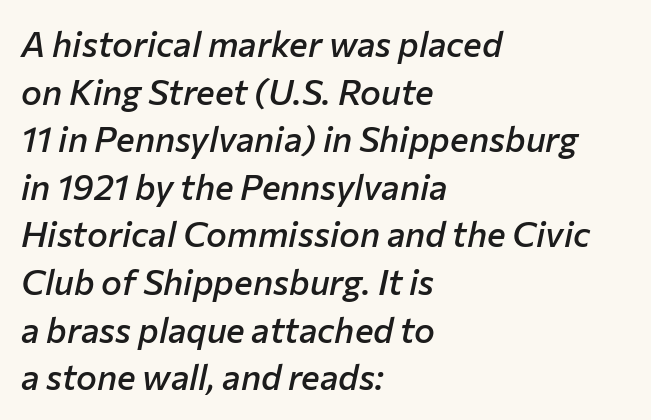
{"italic": "yes", "lean": "right", "slant_degrees": 12, "bold": "semi", "weight": "semibold", "width": "normal", "stroke_contrast": "low", "x_height": "medium", "monospaced": "no", "underline": "no", "align": "left", "line_spacing": "normal", "line_spacing_ratio": 1.36, "letter_spacing": "normal", "letter_spacing_em": 0.0, "glyph_px": 35}
